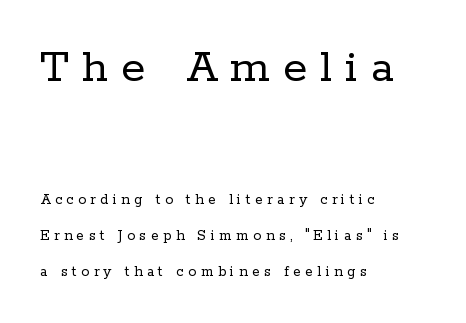
Q: Is the text bold? A: No.
Q: Is the text italic (slanted)? A: No, it is upright.
Q: Is the typeface a serif or a sans-serif typeface? A: Serif.
Q: Is the text underlined? A: No.
Q: How is the paragraph aligned? A: Left-aligned.
Q: Is the spacing between letters normal or unusually wide? A: Unusually wide.
Q: Is the spacing between lines tight, normal or loose? A: Loose.
Q: Which block of text is set in a larger size, the first (top) or the second (bottom)? A: The first (top) one.
Q: Width (condensed, normal, or wide)? A: Normal.
Q: Stroke contrast? A: Low.
Q: x-height? A: Medium.
Q: Monospaced? A: No.
